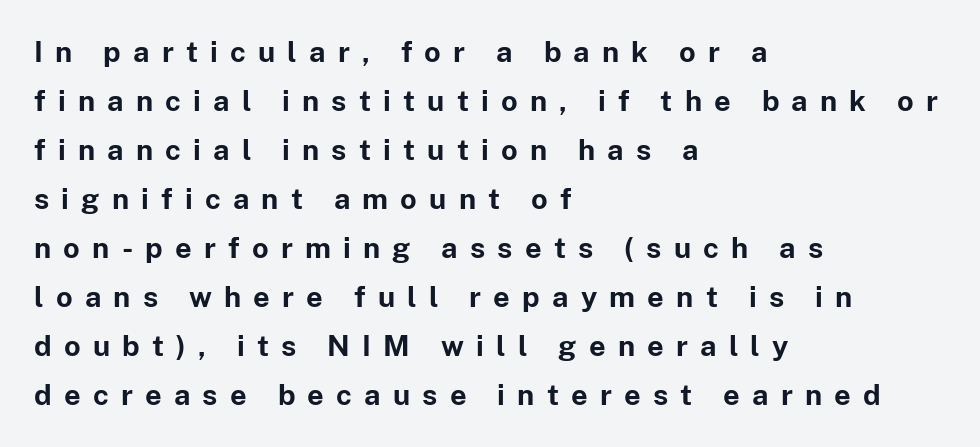
Glance below the letters and you will spot only blank space. The designer left line spacing at the default. Where is the straight margin? On the left. The letters are bold, with thick, heavy strokes. A typesetter would call this proportional, since set widths differ per character.
